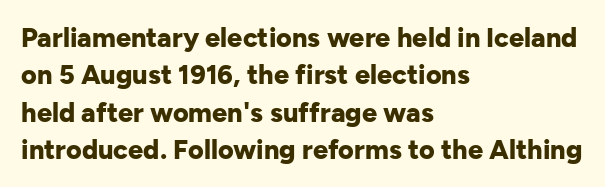
It's the straight-up-and-down kind of type. The lines are quadded left. Letter spacing: default. Rule under the text: the space is simply empty. The space between consecutive lines is moderate. Notice how thick the strokes are: this is what a full bold looks like.
